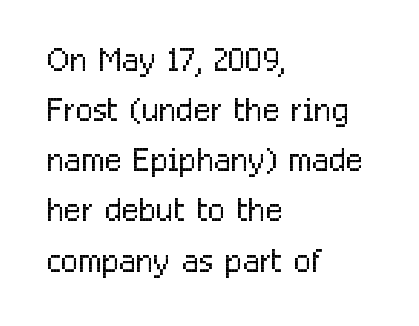
Q: Is the text bold? A: No.
Q: Is the text italic (slanted)? A: No, it is upright.
Q: Is the typeface a serif or a sans-serif typeface? A: Sans-serif.
Q: Is the text underlined? A: No.
Q: How is the paragraph aligned? A: Left-aligned.
Q: Is the spacing between letters normal or unusually wide? A: Normal.
Q: Is the spacing between lines tight, normal or loose? A: Tight.
Q: Width (condensed, normal, or wide)? A: Condensed.
Q: Stroke contrast? A: Low.
Q: x-height? A: Medium.
Q: Monospaced? A: No.
